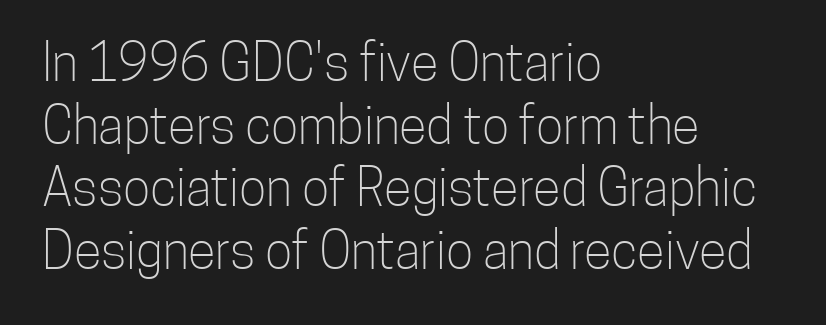
Q: Is the text bold? A: No.
Q: Is the text italic (slanted)? A: No, it is upright.
Q: Is the typeface a serif or a sans-serif typeface? A: Sans-serif.
Q: Is the text underlined? A: No.
Q: How is the paragraph aligned? A: Left-aligned.
Q: Is the spacing between letters normal or unusually wide? A: Normal.
Q: Width (condensed, normal, or wide)? A: Condensed.
Q: Stroke contrast? A: Low.
Q: x-height? A: Medium.
Q: Monospaced? A: No.
